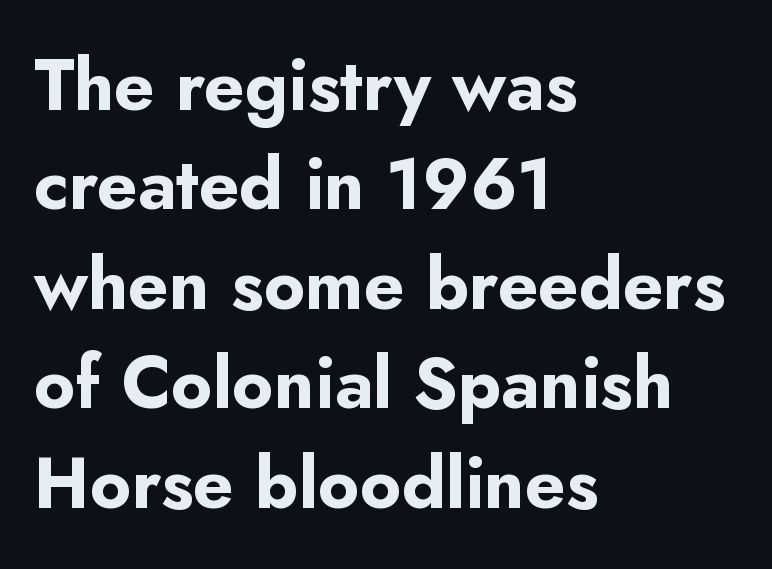
{"serif": "no", "italic": "no", "bold": "yes", "weight": "bold", "width": "normal", "stroke_contrast": "low", "x_height": "small", "monospaced": "no", "underline": "no", "align": "left", "line_spacing": "normal", "line_spacing_ratio": 1.4, "letter_spacing": "normal", "letter_spacing_em": 0.0, "glyph_px": 71}
